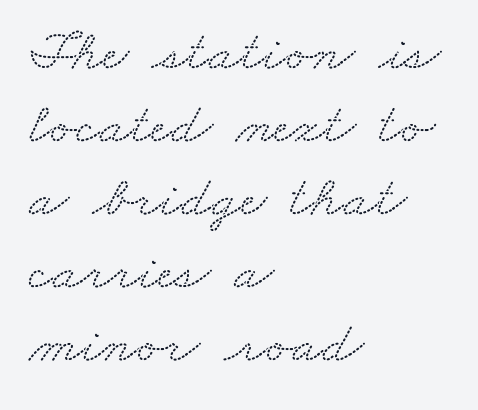
Q: Is the typeface a serif or a sans-serif typeface? A: Serif.
Q: Is the text underlined? A: No.
Q: How is the paragraph aligned? A: Left-aligned.
Q: Is the spacing between letters normal or unusually wide? A: Normal.
Q: Is the spacing between lines tight, normal or loose? A: Normal.
Q: Width (condensed, normal, or wide)? A: Wide.
Q: Stroke contrast? A: Low.
Q: x-height? A: Small.
Q: Monospaced? A: No.
